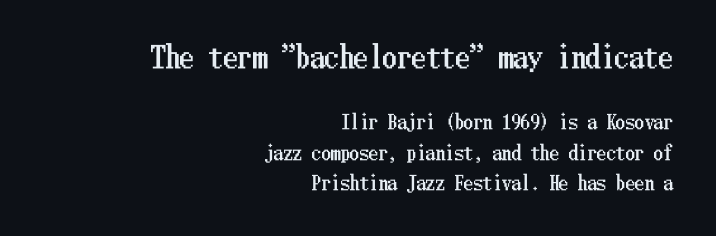
Every character sits straight up, as roman type does. If you measured baseline to baseline, you'd find a middling distance. How are the letters spaced? Ordinarily, with no added tracking. The upper block of text is set noticeably larger than the block beneath it. A clean baseline with only descenders dipping below it. The paragraph has a hard right edge and a soft left edge.
